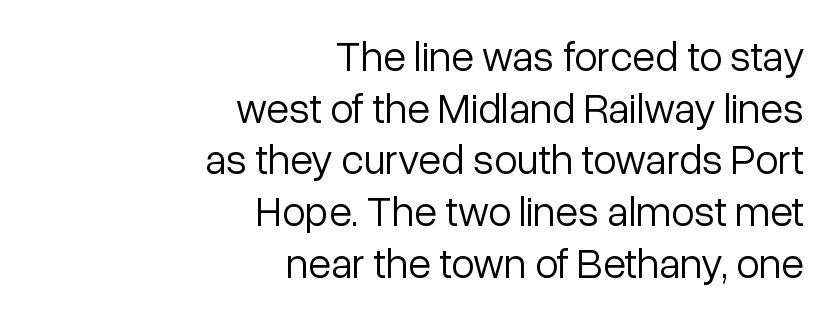
The image shows 42 px light sans-serif type, upright; set right-aligned, line spacing 1.23x, normal letter spacing, not underlined; low stroke contrast and a medium x-height.
